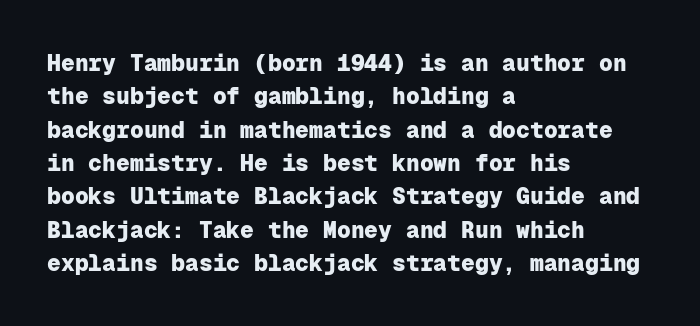
The image shows 23 px bold type, upright; set left-aligned, normal line spacing (1.45x), normal letter spacing, not underlined.
